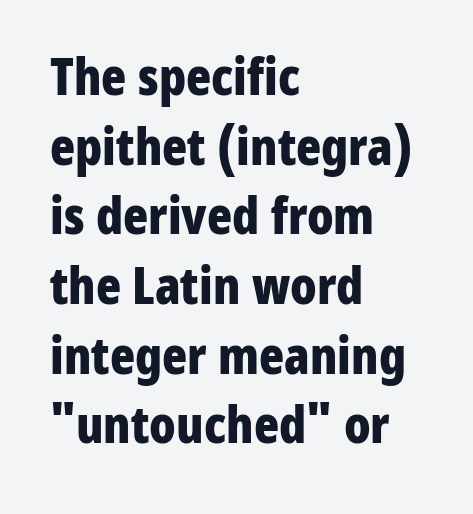
Q: Is the text bold? A: Yes.
Q: Is the text italic (slanted)? A: No, it is upright.
Q: Is the typeface a serif or a sans-serif typeface? A: Sans-serif.
Q: Is the text underlined? A: No.
Q: How is the paragraph aligned? A: Left-aligned.
Q: Is the spacing between letters normal or unusually wide? A: Normal.
Q: Is the spacing between lines tight, normal or loose? A: Normal.
Q: Width (condensed, normal, or wide)? A: Condensed.
Q: Stroke contrast? A: Low.
Q: x-height? A: Medium.
Q: Monospaced? A: No.
